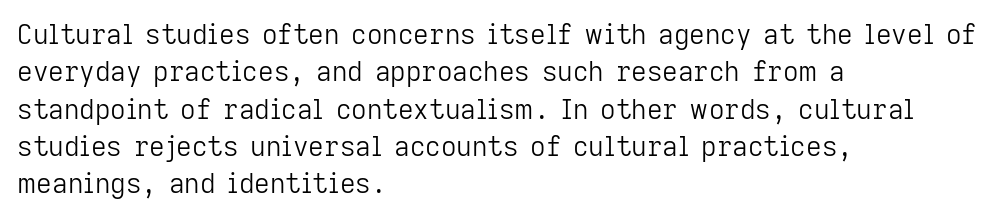
{"italic": "no", "bold": "no", "underline": "no", "align": "left", "line_spacing": "normal", "line_spacing_ratio": 1.38, "letter_spacing": "normal", "letter_spacing_em": 0.0, "glyph_px": 27}
